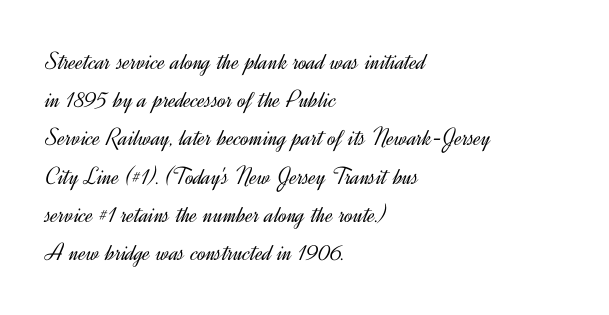
{"bold": "no", "underline": "no", "align": "left", "line_spacing": "normal", "line_spacing_ratio": 1.53, "letter_spacing": "normal", "letter_spacing_em": 0.0, "glyph_px": 25}
